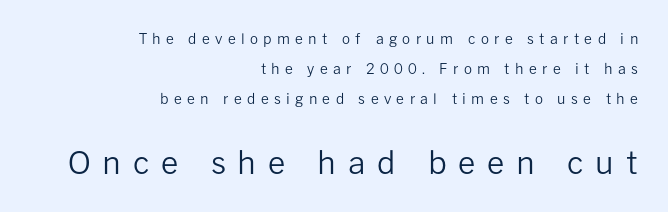
Q: Is the text bold? A: No.
Q: Is the text italic (slanted)? A: No, it is upright.
Q: Is the typeface a serif or a sans-serif typeface? A: Sans-serif.
Q: Is the text underlined? A: No.
Q: How is the paragraph aligned? A: Right-aligned.
Q: Is the spacing between letters normal or unusually wide? A: Unusually wide.
Q: Is the spacing between lines tight, normal or loose? A: Loose.
Q: Which block of text is set in a larger size, the first (top) or the second (bottom)? A: The second (bottom) one.
Q: Width (condensed, normal, or wide)? A: Normal.
Q: Stroke contrast? A: Low.
Q: x-height? A: Medium.
Q: Monospaced? A: No.
